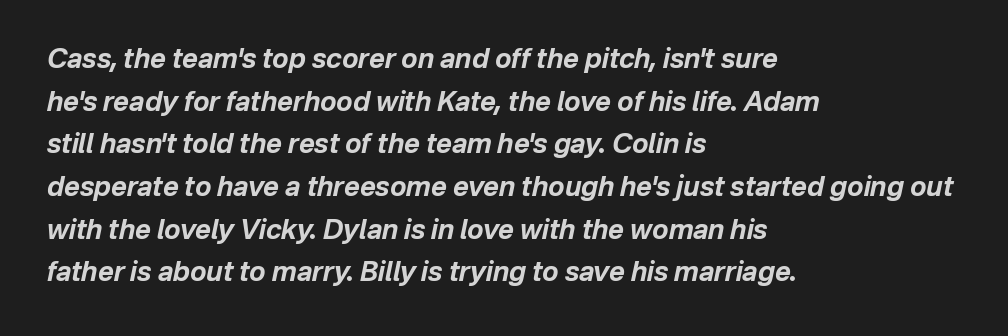
Q: Is the text bold? A: Yes.
Q: Is the text italic (slanted)? A: Yes, it leans right by about 12 degrees.
Q: Is the text underlined? A: No.
Q: How is the paragraph aligned? A: Left-aligned.
Q: Is the spacing between letters normal or unusually wide? A: Normal.
Q: Is the spacing between lines tight, normal or loose? A: Normal.
